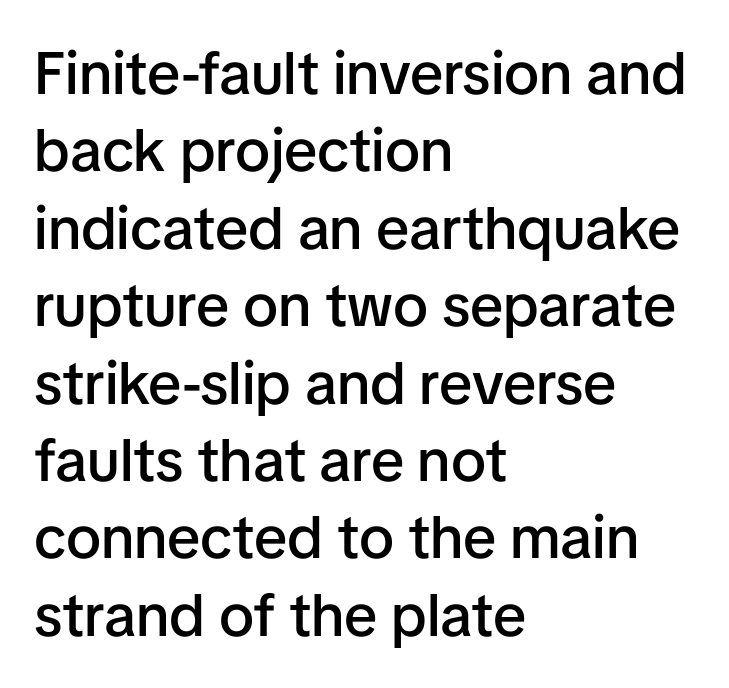
Q: Is the text bold? A: Semi-bold.
Q: Is the text italic (slanted)? A: No, it is upright.
Q: Is the typeface a serif or a sans-serif typeface? A: Sans-serif.
Q: Is the text underlined? A: No.
Q: How is the paragraph aligned? A: Left-aligned.
Q: Is the spacing between letters normal or unusually wide? A: Normal.
Q: Is the spacing between lines tight, normal or loose? A: Normal.
Q: Width (condensed, normal, or wide)? A: Normal.
Q: Stroke contrast? A: Low.
Q: x-height? A: Medium.
Q: Monospaced? A: No.
